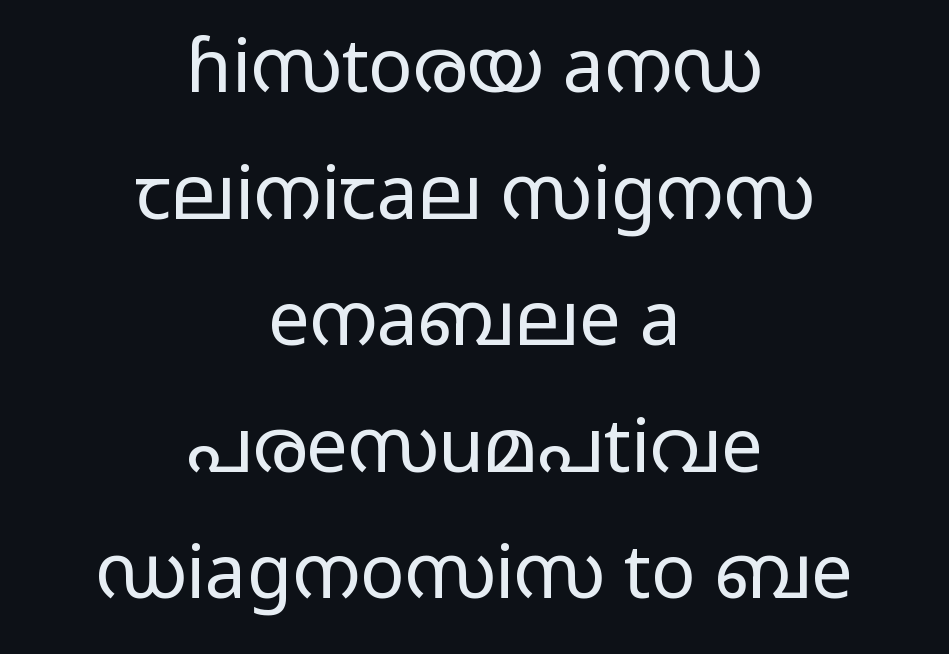
Q: Is the text bold? A: No.
Q: Is the text italic (slanted)? A: No, it is upright.
Q: Is the typeface a serif or a sans-serif typeface? A: Sans-serif.
Q: Is the text underlined? A: No.
Q: How is the paragraph aligned? A: Centered.
Q: Is the spacing between letters normal or unusually wide? A: Normal.
Q: Width (condensed, normal, or wide)? A: Wide.
Q: Stroke contrast? A: Low.
Q: x-height? A: Medium.
Q: Monospaced? A: No.
